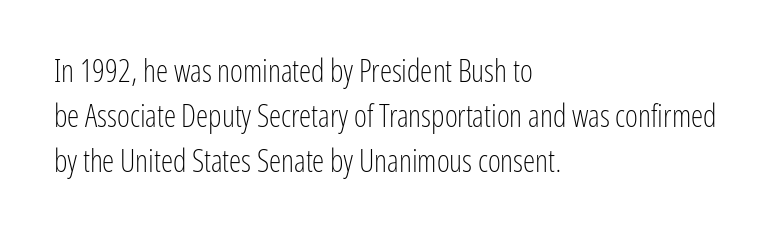
{"serif": "no", "italic": "no", "bold": "no", "weight": "light", "width": "condensed", "stroke_contrast": "low", "x_height": "medium", "monospaced": "no", "underline": "no", "align": "left", "line_spacing": "normal", "line_spacing_ratio": 1.45, "letter_spacing": "normal", "letter_spacing_em": 0.0, "glyph_px": 31}
